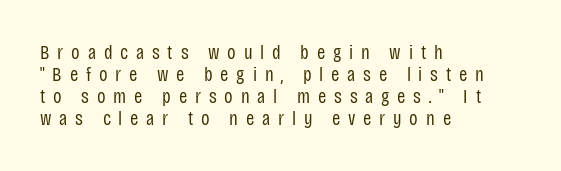
You could barely slide anything between these rows. Caption: multi-line text, flush left, ragged right. Every character sits straight up, as roman type does. Underline: absent. Glyph-to-glyph distance is far greater than everyday printed text. Stroke mass is kept to a normal reading level or below.
